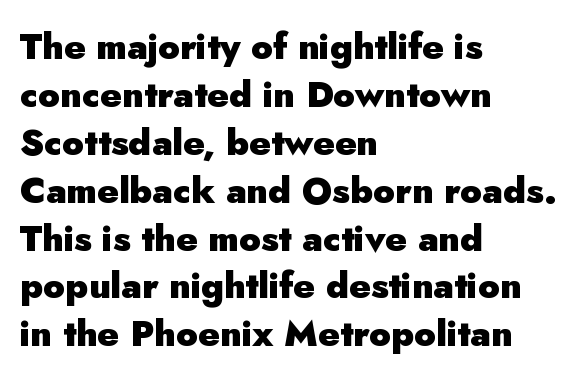
No extra tracking has been applied to these lines. A sans-serif font was chosen for this passage. Designer's note — italics off, roman on. The foot of each line stays bare and open.
